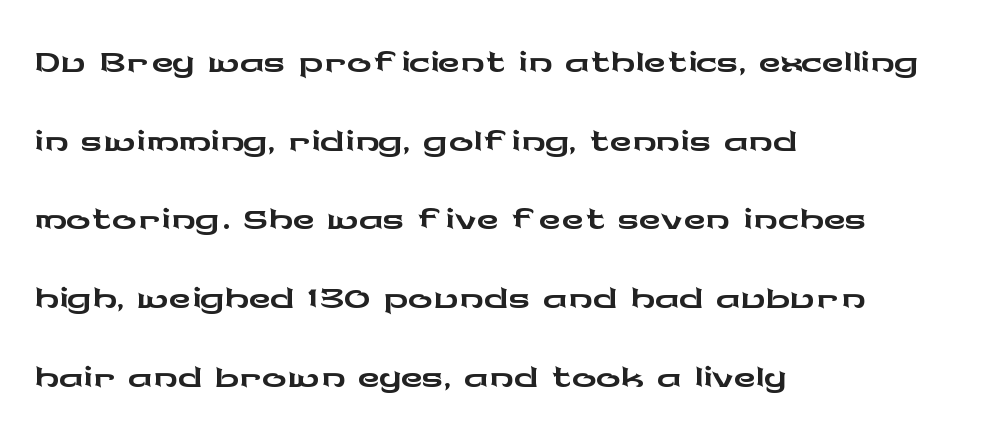
The image shows 61 px wide sans-serif type, upright; set left-aligned, normal line spacing (1.29x), normal letter spacing, not underlined; low stroke contrast and a medium x-height.
